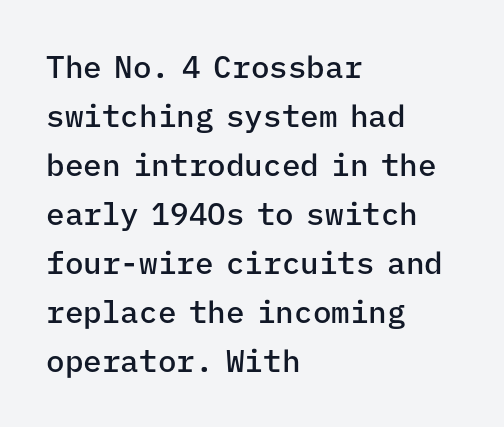
{"serif": "no", "italic": "no", "bold": "semi", "weight": "semibold", "width": "normal", "stroke_contrast": "low", "x_height": "medium", "monospaced": "yes", "underline": "no", "align": "left", "line_spacing": "normal", "line_spacing_ratio": 1.58, "letter_spacing": "normal", "letter_spacing_em": 0.0, "glyph_px": 31}
